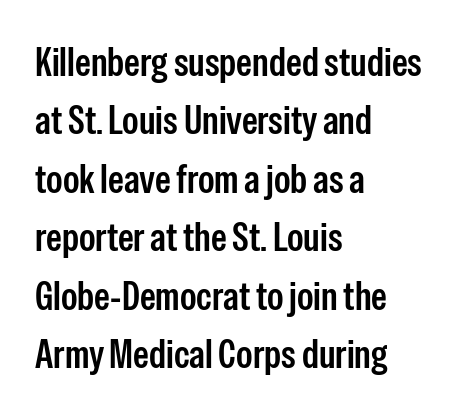
Looks like regular typesetting: each glyph gets only the width it needs. A normal amount of white space separates one row of letters from the next. This is roman type, the default non-slanted kind. Descender tails drop into unmarked territory.
